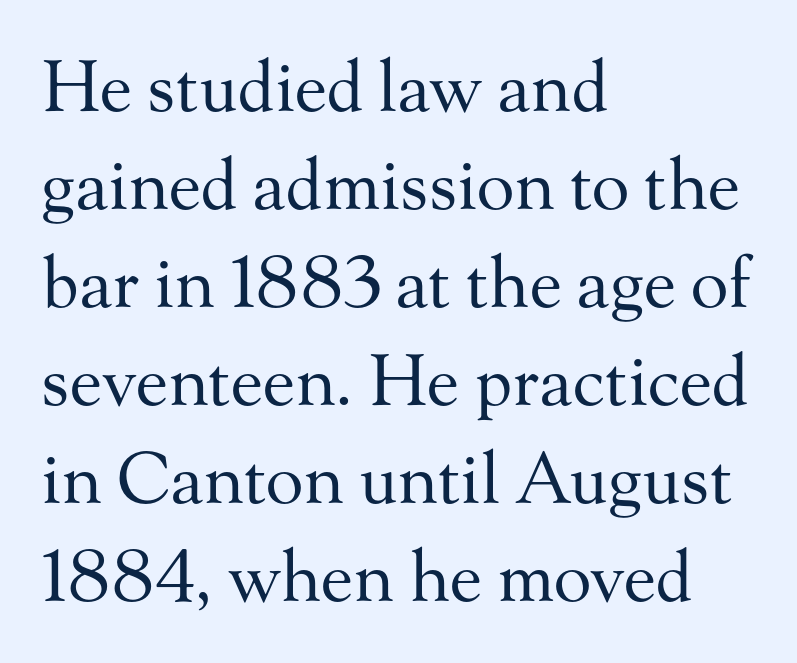
Q: Is the text bold? A: No.
Q: Is the text italic (slanted)? A: No, it is upright.
Q: Is the typeface a serif or a sans-serif typeface? A: Serif.
Q: Is the text underlined? A: No.
Q: How is the paragraph aligned? A: Left-aligned.
Q: Is the spacing between letters normal or unusually wide? A: Normal.
Q: Is the spacing between lines tight, normal or loose? A: Normal.
Q: Width (condensed, normal, or wide)? A: Normal.
Q: Stroke contrast? A: Medium.
Q: x-height? A: Small.
Q: Monospaced? A: No.
